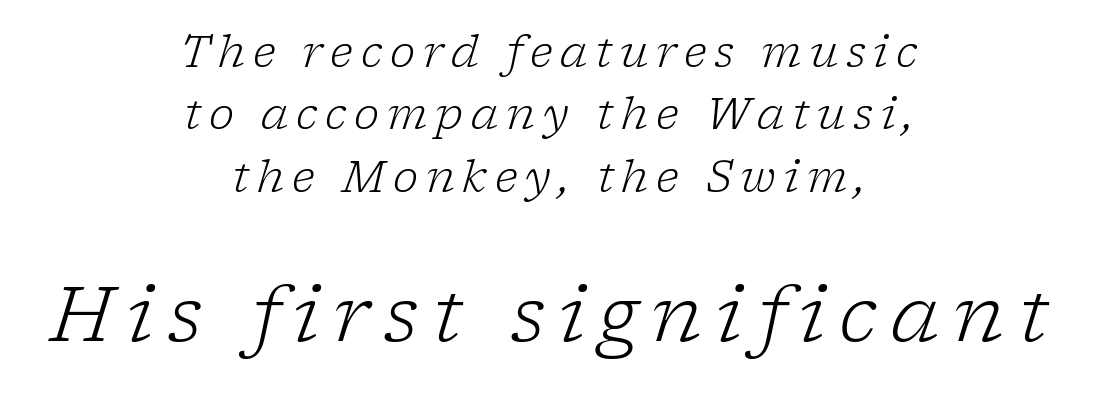
The strokes are not fattened; the text isn't bold. Quick note: underline off. Where is the straight margin? There isn't one; the lines are centered. The rendering uses natural spacing where letterforms have individual widths.
